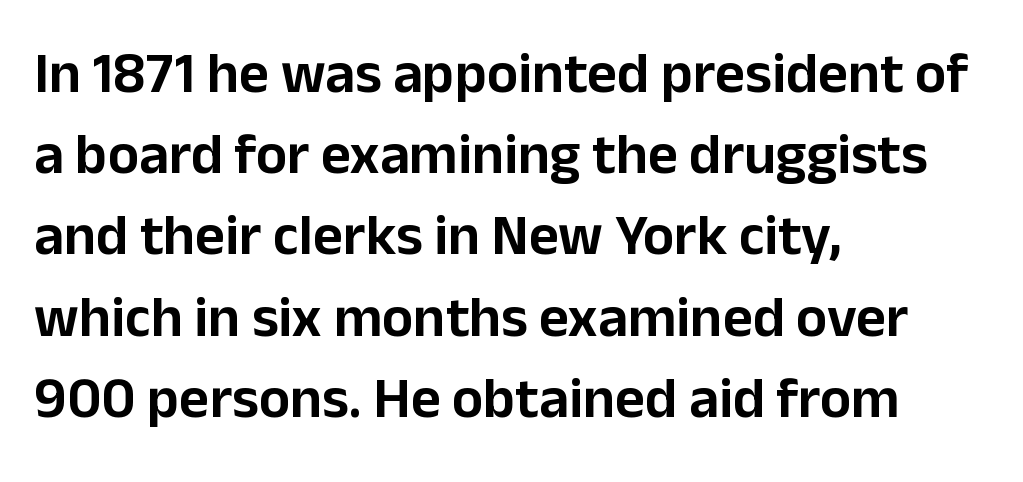
Q: Is the text italic (slanted)? A: No, it is upright.
Q: Is the typeface a serif or a sans-serif typeface? A: Sans-serif.
Q: Is the text underlined? A: No.
Q: How is the paragraph aligned? A: Left-aligned.
Q: Is the spacing between letters normal or unusually wide? A: Normal.
Q: Is the spacing between lines tight, normal or loose? A: Normal.
Q: Width (condensed, normal, or wide)? A: Normal.
Q: Stroke contrast? A: Low.
Q: x-height? A: Medium.
Q: Monospaced? A: No.
